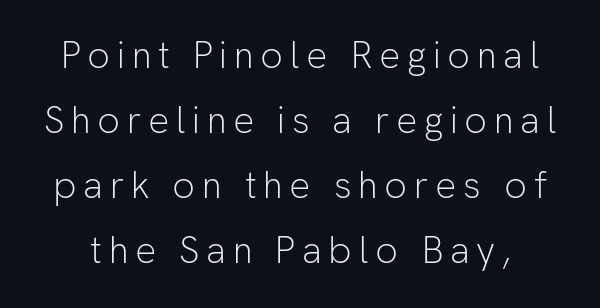
The image shows 37 px light sans-serif type, upright; set line spacing 1.76x, not underlined; low stroke contrast and a medium x-height.
